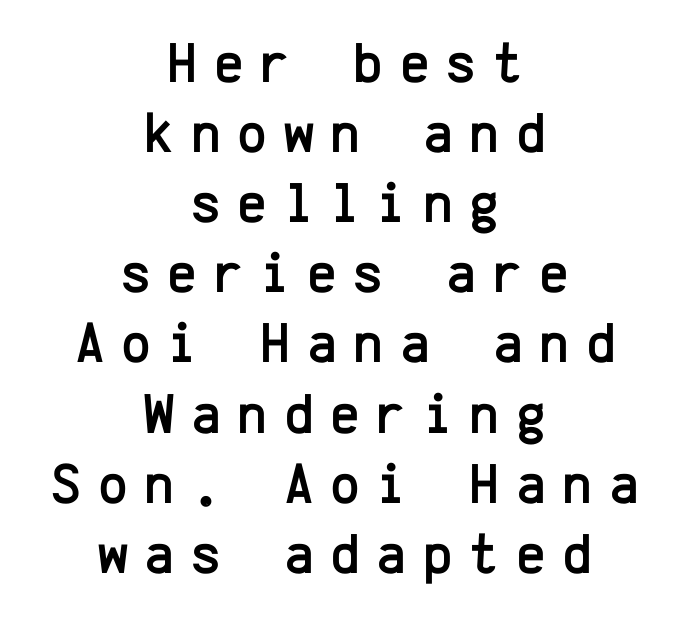
The image shows 57 px sans-serif type, upright, monospaced; set centered, line spacing 1.23x, unusually wide letter spacing (+0.29 em), not underlined; low stroke contrast and a medium x-height.
